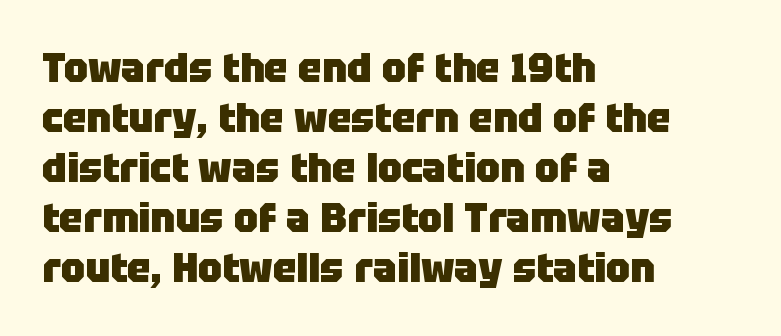
{"serif": "no", "italic": "no", "bold": "yes", "weight": "heavy", "width": "normal", "stroke_contrast": "low", "x_height": "large", "monospaced": "no", "underline": "no", "align": "left", "line_spacing": "normal", "line_spacing_ratio": 1.25, "letter_spacing": "normal", "letter_spacing_em": 0.0, "glyph_px": 40}
